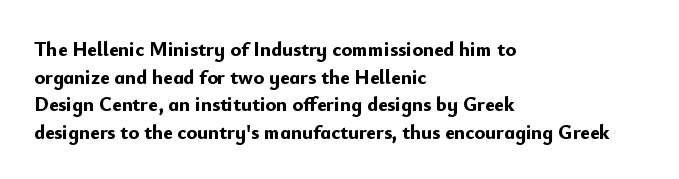
Q: Is the text bold? A: Yes.
Q: Is the text italic (slanted)? A: No, it is upright.
Q: Is the text underlined? A: No.
Q: How is the paragraph aligned? A: Left-aligned.
Q: Is the spacing between letters normal or unusually wide? A: Normal.
Q: Is the spacing between lines tight, normal or loose? A: Normal.
